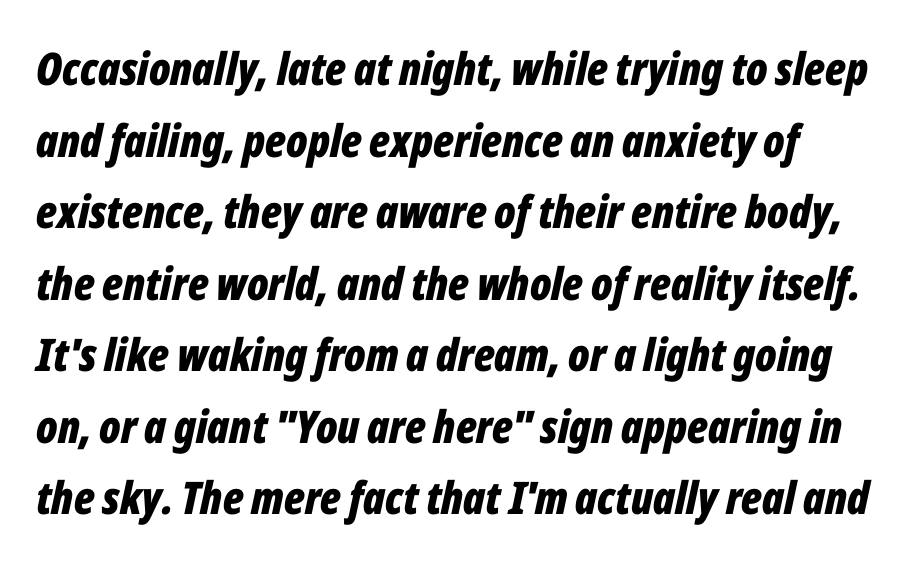
The image shows 45 px bold, condensed type, italic (leaning right); set left-aligned, normal line spacing (1.59x), normal letter spacing, not underlined; low stroke contrast and a medium x-height.
